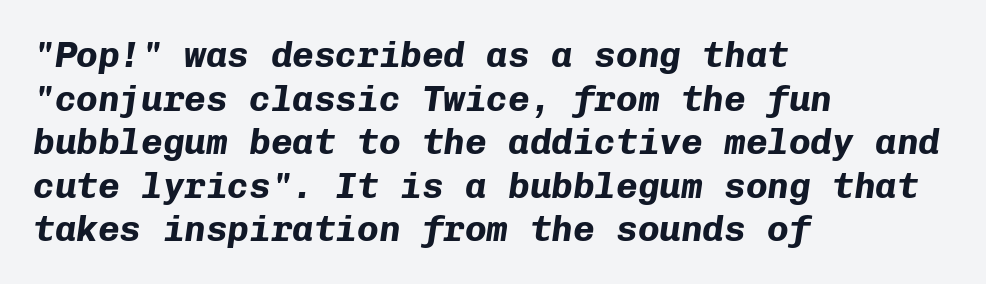
The image shows 36 px bold type, italic (leaning right), monospaced; set left-aligned, line spacing 1.21x, normal letter spacing, not underlined; low stroke contrast and a medium x-height.
